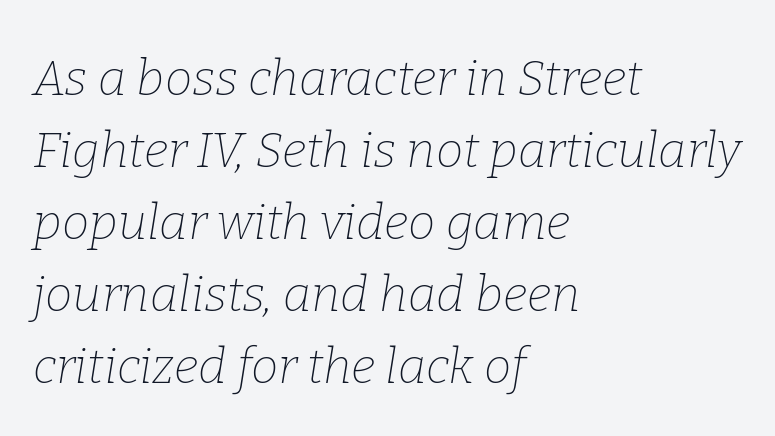
Q: Is the text bold? A: No.
Q: Is the text italic (slanted)? A: Yes, it leans right by about 9 degrees.
Q: Is the typeface a serif or a sans-serif typeface? A: Serif.
Q: Is the text underlined? A: No.
Q: How is the paragraph aligned? A: Left-aligned.
Q: Is the spacing between letters normal or unusually wide? A: Normal.
Q: Is the spacing between lines tight, normal or loose? A: Normal.
Q: Width (condensed, normal, or wide)? A: Normal.
Q: Stroke contrast? A: Low.
Q: x-height? A: Medium.
Q: Monospaced? A: No.
